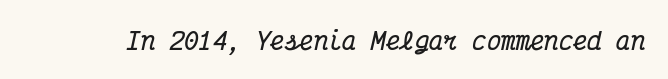
The image shows 24 px bold type, italic (leaning right); set normal letter spacing, not underlined.
